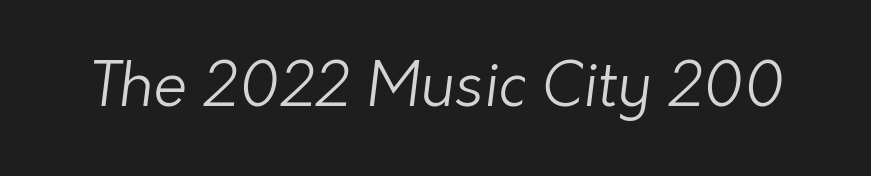
{"serif": "no", "bold": "no", "weight": "light", "width": "normal", "stroke_contrast": "low", "x_height": "medium", "monospaced": "no", "underline": "no", "letter_spacing": "normal", "letter_spacing_em": 0.0, "glyph_px": 60}
